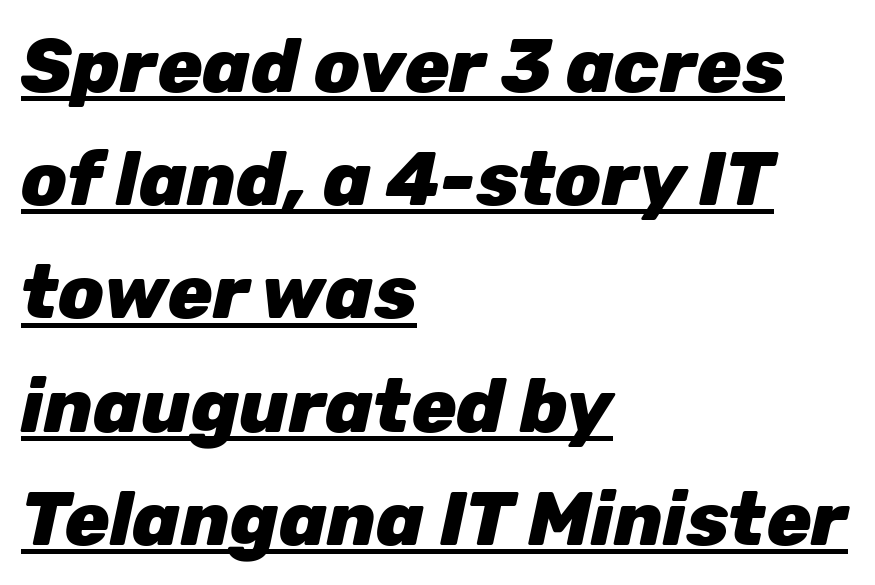
The image shows 75 px heavy type, italic (leaning right); set left-aligned, normal line spacing (1.51x), normal letter spacing, underlined; low stroke contrast and a medium x-height.
